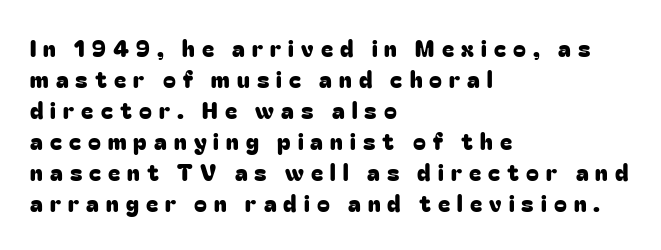
The rendering anchors every line to the left-hand side. Bare-footed words on every line. The font's upright variant was chosen for this text. The type is letterspaced generously, with wide tracking.
